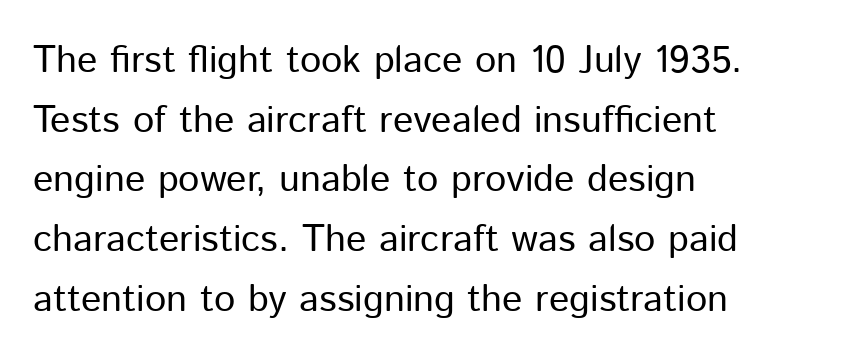
The image shows 38 px regular-weight sans-serif type, upright; set left-aligned, normal line spacing (1.57x), normal letter spacing, not underlined; low stroke contrast and a medium x-height.
